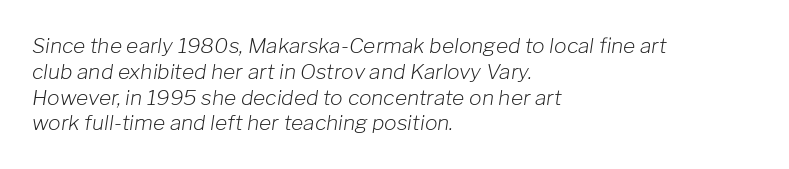
Unbolded letterforms with no extra heft. The specimen reads as italic at a glance. Lines of text with bare space underneath. Observe the ordinary spacing: letters are neighbours, not strangers. These lines stack with their left ends in a neat column.
